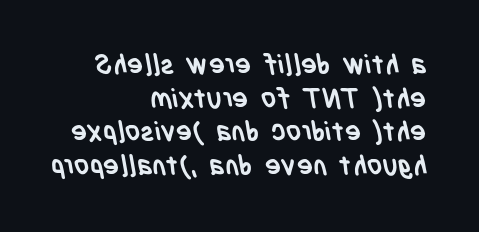
{"bold": "yes", "underline": "no", "align": "right", "line_spacing": "normal", "line_spacing_ratio": 1.25, "letter_spacing": "normal", "letter_spacing_em": 0.0, "glyph_px": 27}
